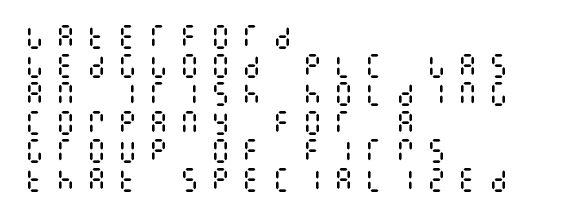
The image shows 26 px text type, upright; set left-aligned, tight line spacing (1.1x), unusually wide letter spacing (+0.39 em), not underlined.
